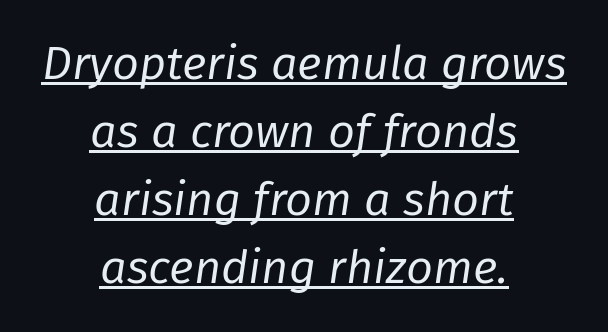
The image shows 47 px regular-weight type, italic (leaning right); set centered, normal line spacing (1.45x), normal letter spacing, underlined; low stroke contrast and a medium x-height.
